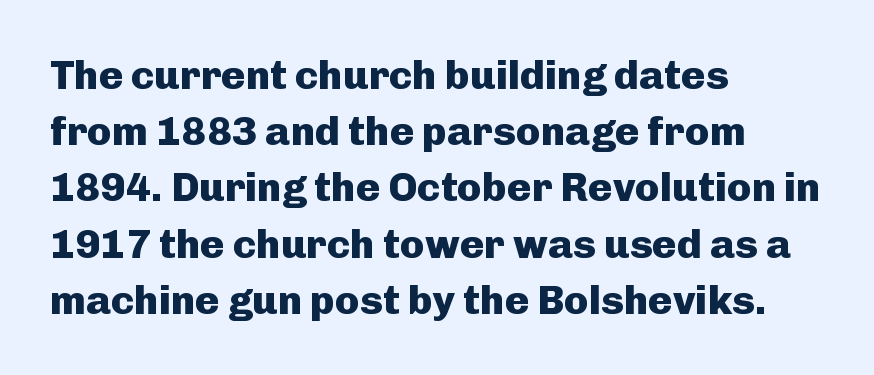
Unmarked baselines from the first word to the last. Typographically, this falls in the sans-serif category. These lines are rendered in a variable-pitch font. The leading is moderate, giving the passage an even texture. Look at the tracking — it's just the regular setting, nothing added. I'd describe the lettering as bold — thick and assertive.
